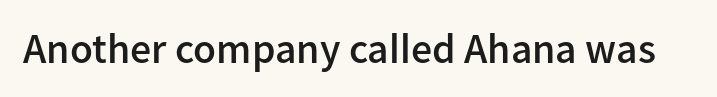
Q: Is the text bold? A: Semi-bold.
Q: Is the text italic (slanted)? A: No, it is upright.
Q: Is the typeface a serif or a sans-serif typeface? A: Sans-serif.
Q: Is the text underlined? A: No.
Q: Is the spacing between letters normal or unusually wide? A: Normal.
Q: Width (condensed, normal, or wide)? A: Normal.
Q: Stroke contrast? A: Low.
Q: x-height? A: Medium.
Q: Monospaced? A: No.
